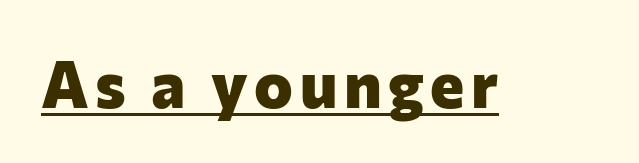
Q: Is the text bold? A: Yes.
Q: Is the text italic (slanted)? A: No, it is upright.
Q: Is the typeface a serif or a sans-serif typeface? A: Sans-serif.
Q: Is the text underlined? A: Yes.
Q: Width (condensed, normal, or wide)? A: Normal.
Q: Stroke contrast? A: Low.
Q: x-height? A: Medium.
Q: Monospaced? A: No.
